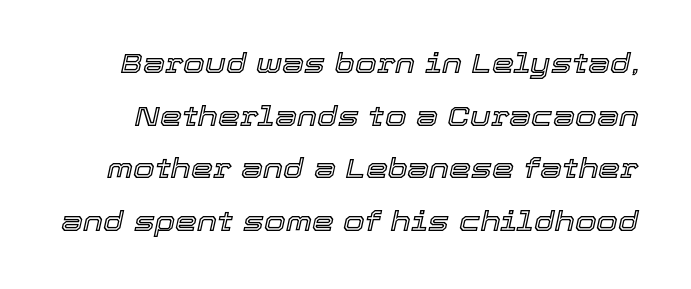
The letters are slanted; this is an italic face. This sample uses plain, unmodified letter spacing. Type without underlining. The face used here is proportionally spaced, like ordinary book or web type.
